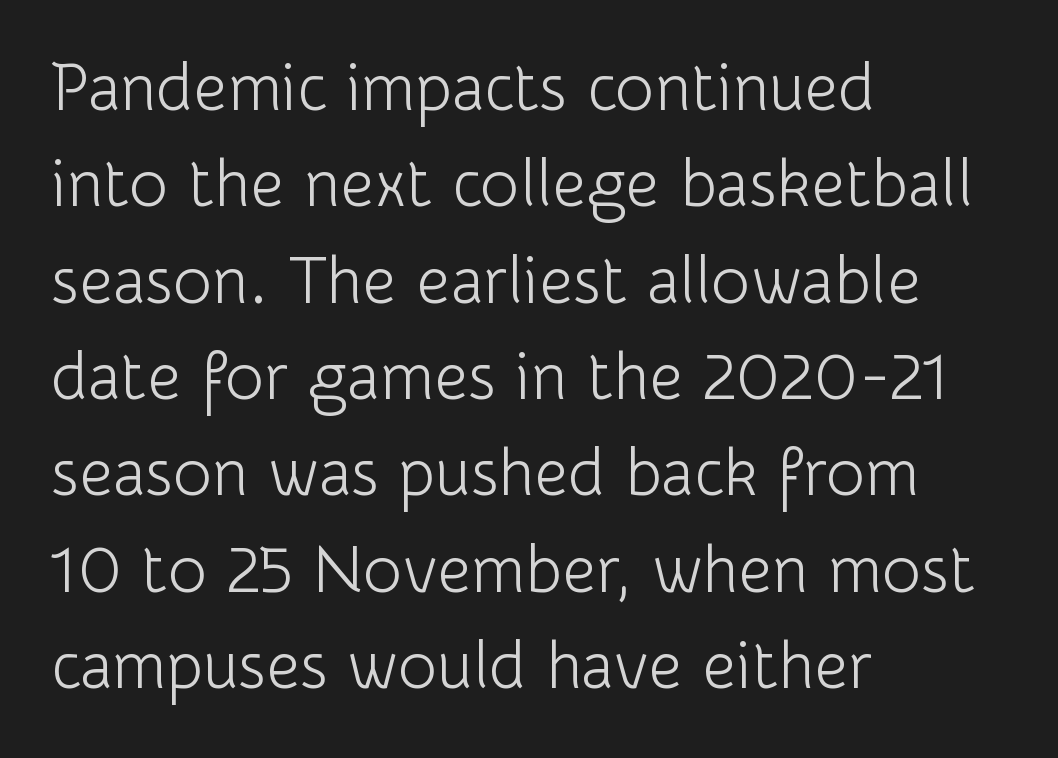
The image shows 66 px light sans-serif type, upright; set left-aligned, normal line spacing (1.46x), normal letter spacing, not underlined; low stroke contrast and a medium x-height.
